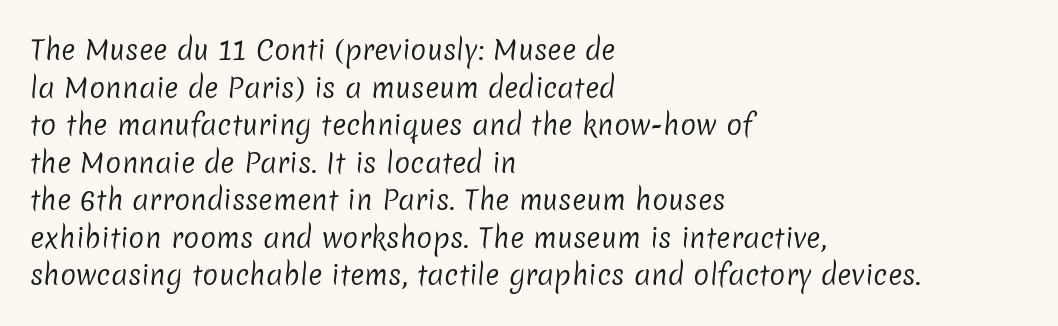
{"bold": "no", "underline": "no", "align": "left", "line_spacing": "normal", "line_spacing_ratio": 1.39, "letter_spacing": "normal", "letter_spacing_em": 0.0, "glyph_px": 27}
